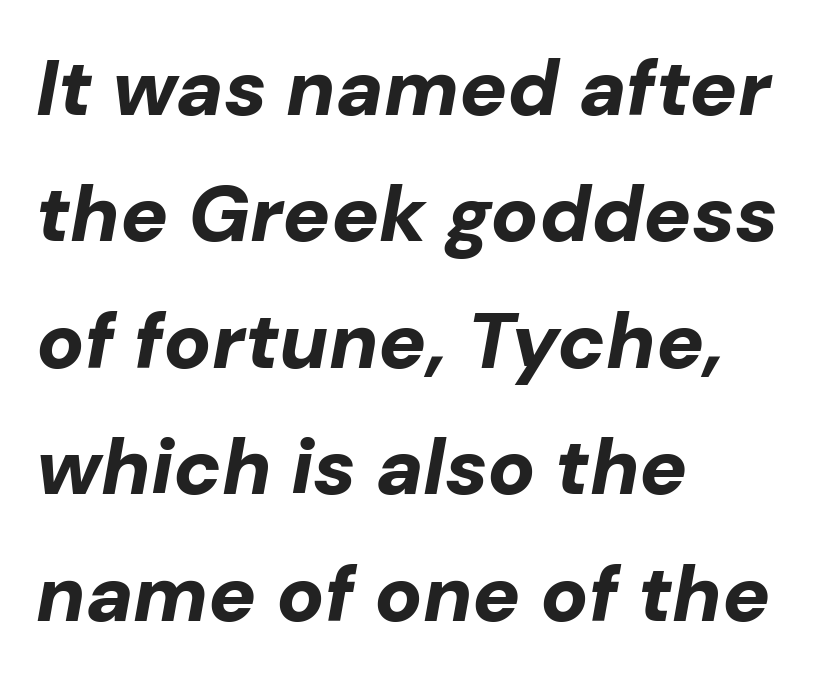
The image shows 79 px bold type, italic (leaning right); set left-aligned, normal line spacing (1.6x), normal letter spacing, not underlined; low stroke contrast and a medium x-height.
